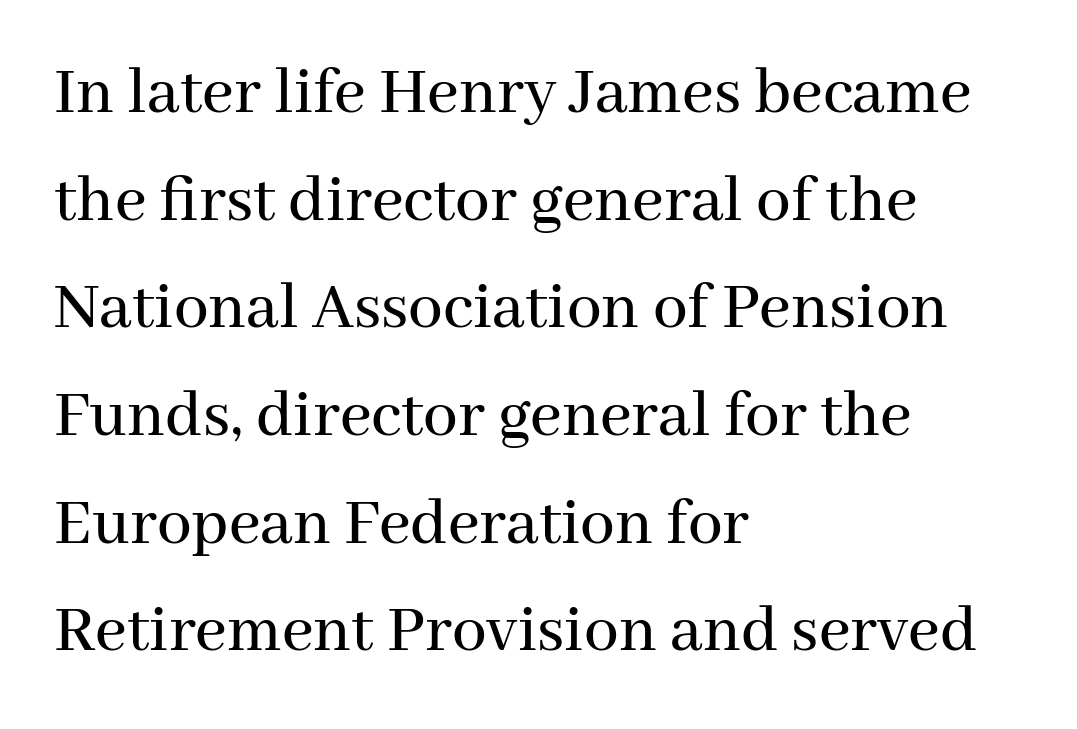
{"serif": "yes", "italic": "no", "width": "normal", "stroke_contrast": "medium", "x_height": "medium", "monospaced": "no", "underline": "no", "align": "left", "line_spacing": "normal", "line_spacing_ratio": 1.56, "letter_spacing": "normal", "letter_spacing_em": 0.0, "glyph_px": 69}
